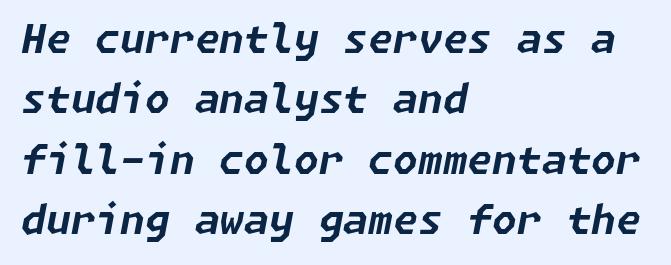
The image shows 40 px bold type, italic (leaning right); set left-aligned, normal line spacing (1.51x), normal letter spacing, not underlined; low stroke contrast and a medium x-height.
